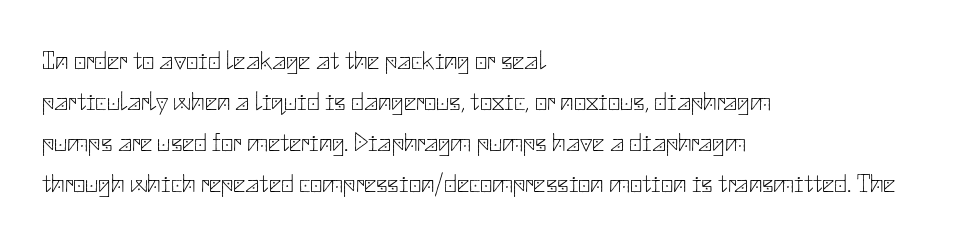
{"italic": "no", "bold": "no", "underline": "no", "align": "left", "line_spacing": "normal", "line_spacing_ratio": 1.52, "letter_spacing": "normal", "letter_spacing_em": 0.0, "glyph_px": 27}
